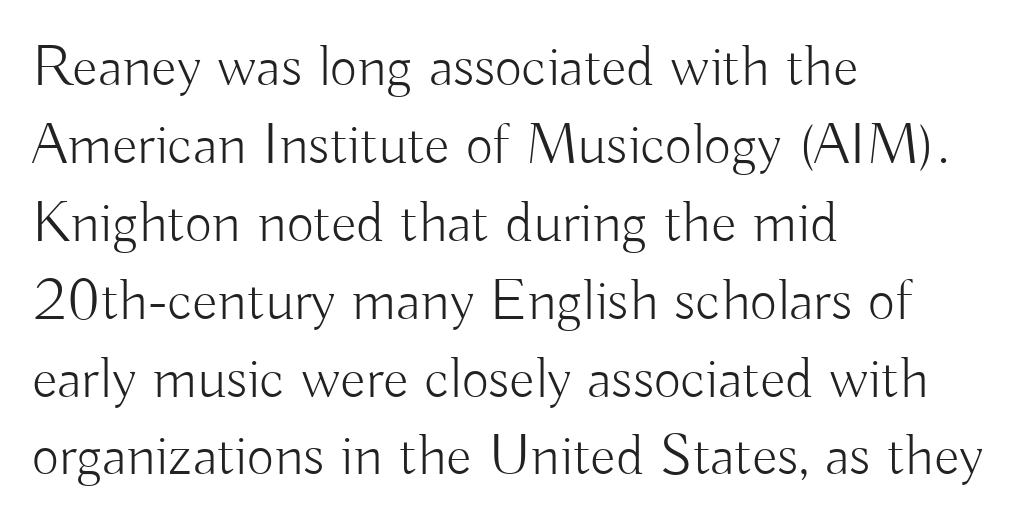
To sum up the face: it is a sans, with no serifs. Clear beneath every line of the passage. Default kerning and tracking; the words read as compact shapes. Is the block centered? No — it sits flush against the left margin. The line-height multiplier appears to be the usual default. Posture: straight, roman, zero tilt.
